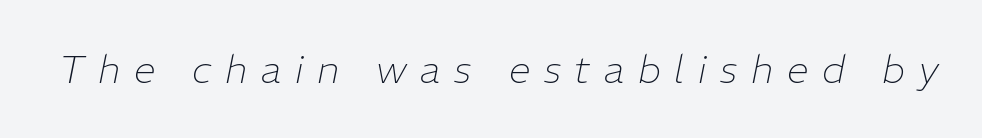
{"italic": "yes", "lean": "right", "slant_degrees": 11, "bold": "no", "weight": "thin", "width": "normal", "stroke_contrast": "low", "x_height": "medium", "monospaced": "no", "underline": "no", "letter_spacing": "wide", "letter_spacing_em": 0.35, "glyph_px": 39}
